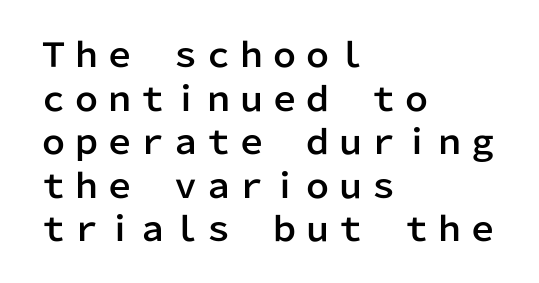
The passage shown is typed in a proportional face where columns would drift. Evenly set lines give the paragraph a standard silhouette. Where is the straight margin? On the left. This rendering features lettering with no underline. Posture: straight, roman, zero tilt.
